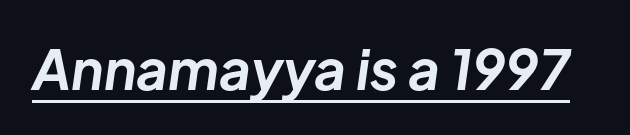
Check the space under the baseline: a stroke is drawn there. In terms of posture, this sample is oblique. Is the type bold? Yes — the strokes are clearly thick and heavy. The letters advance in unequal steps, a hallmark of proportional type.
